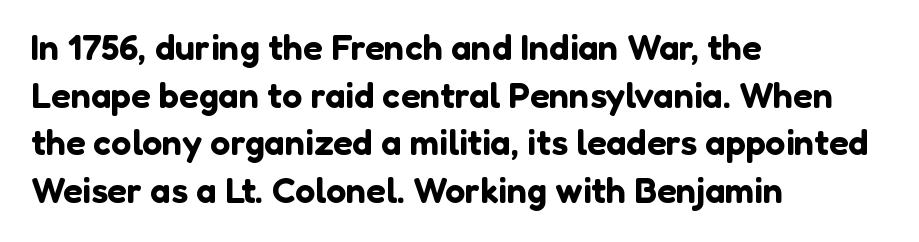
Q: Is the text italic (slanted)? A: No, it is upright.
Q: Is the typeface a serif or a sans-serif typeface? A: Sans-serif.
Q: Is the text underlined? A: No.
Q: How is the paragraph aligned? A: Left-aligned.
Q: Is the spacing between letters normal or unusually wide? A: Normal.
Q: Is the spacing between lines tight, normal or loose? A: Normal.
Q: Width (condensed, normal, or wide)? A: Normal.
Q: Stroke contrast? A: Low.
Q: x-height? A: Medium.
Q: Monospaced? A: No.
